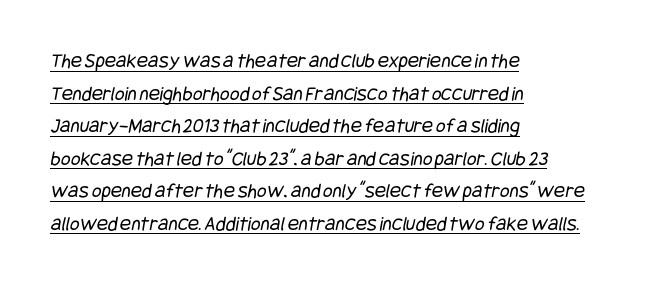
{"bold": "no", "underline": "yes", "align": "left", "line_spacing": "normal", "line_spacing_ratio": 1.55, "letter_spacing": "normal", "letter_spacing_em": 0.0, "glyph_px": 21}
